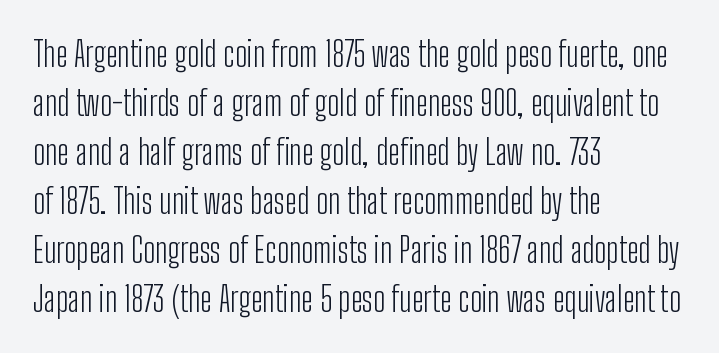
You could not count columns in this text — the font is proportionally spaced. Line starts are locked; line ends wander. Descenders hang freely into open space. Short note: letters normally spaced. No feet cap the strokes, marking this as sans-serif type. Weight: regular or lighter.
